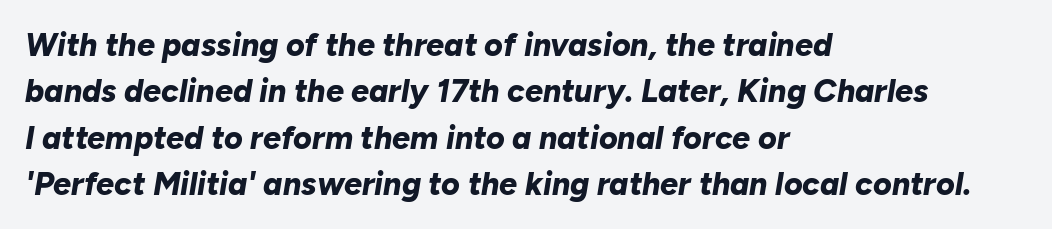
A typesetter would call this proportional, since set widths differ per character. Caption: standard tracking, unaltered. Descenders hang freely into open space. Strokes here are thick enough to call this a true bold. There's an unmistakable incline to the writing here.
